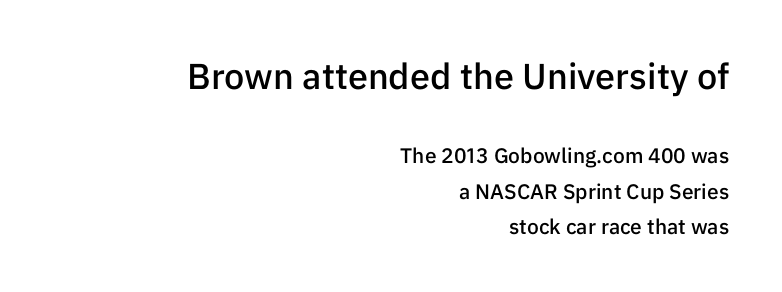
Nothing sits at the stroke ends, so this counts as sans-serif. Short note: letters normally spaced. This layout puts the oversized block above and the modest block below. The face used here is proportionally spaced, like ordinary book or web type. This rendering features lettering with no underline. Notice how descenders clear the ascenders below comfortably — that's standard leading.
